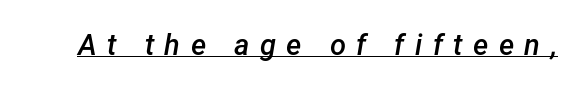
This sample has the flowing, uneven cadence of proportional lettering. Underlined type. Honestly, the letter spacing is so wide it's the main thing you notice. Emphasis-style slanted type is in use.
